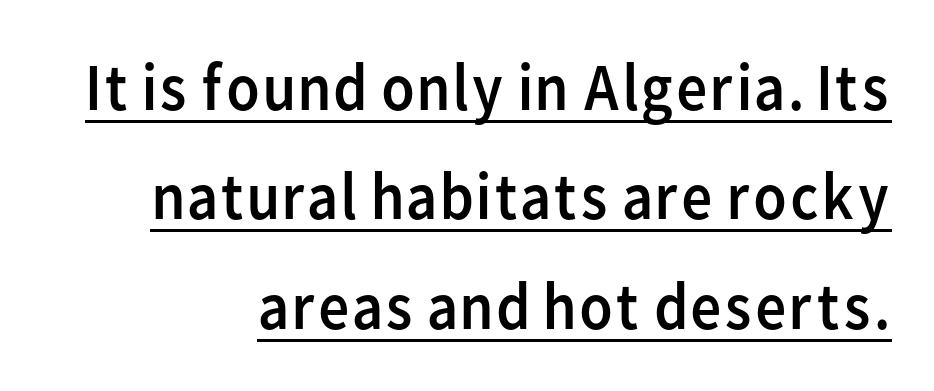
{"serif": "no", "italic": "no", "bold": "no", "weight": "regular", "width": "normal", "stroke_contrast": "low", "x_height": "medium", "monospaced": "no", "underline": "yes", "align": "right", "line_spacing": "normal", "line_spacing_ratio": 1.61, "letter_spacing": "normal", "letter_spacing_em": 0.0, "glyph_px": 68}
